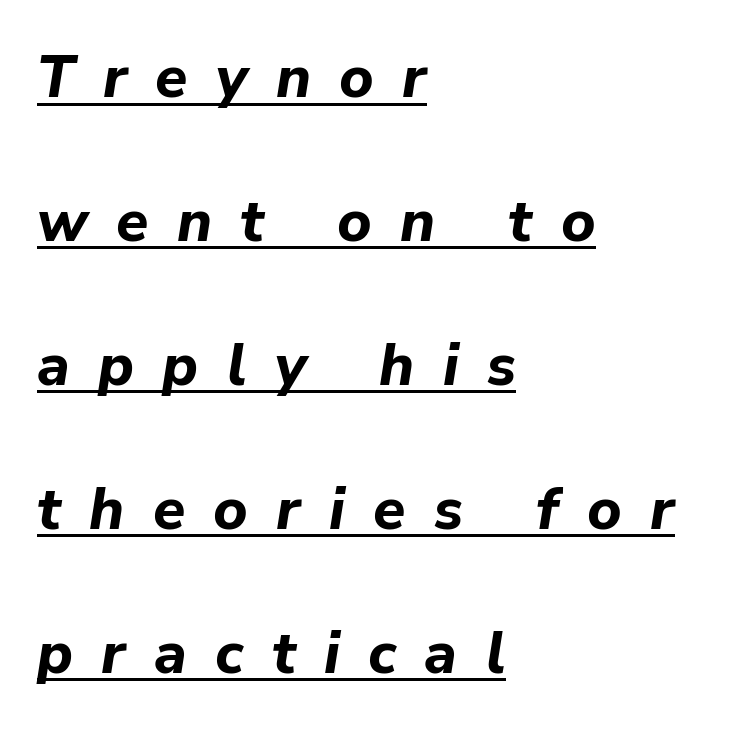
{"italic": "yes", "lean": "right", "slant_degrees": 9, "bold": "yes", "weight": "bold", "width": "normal", "stroke_contrast": "low", "x_height": "medium", "monospaced": "no", "underline": "yes", "align": "left", "line_spacing": "loose", "line_spacing_ratio": 2.44, "letter_spacing": "wide", "letter_spacing_em": 0.48, "glyph_px": 59}
